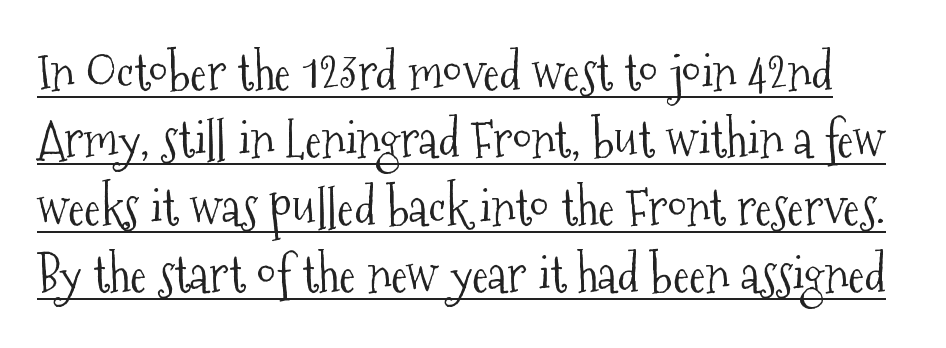
Does the leading feel generous? No, just average. The face used here is proportionally spaced, like ordinary book or web type. Words appear dense and cohesive because spacing is normal. Check the space under the baseline: a stroke is drawn there. Is there any slant? The stems are plumb.
